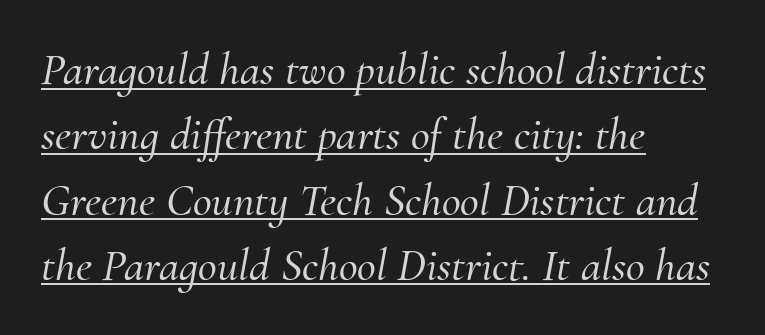
The image shows 46 px serif type, italic (leaning right); set left-aligned, normal line spacing (1.42x), normal letter spacing, underlined; medium stroke contrast and a small x-height.
